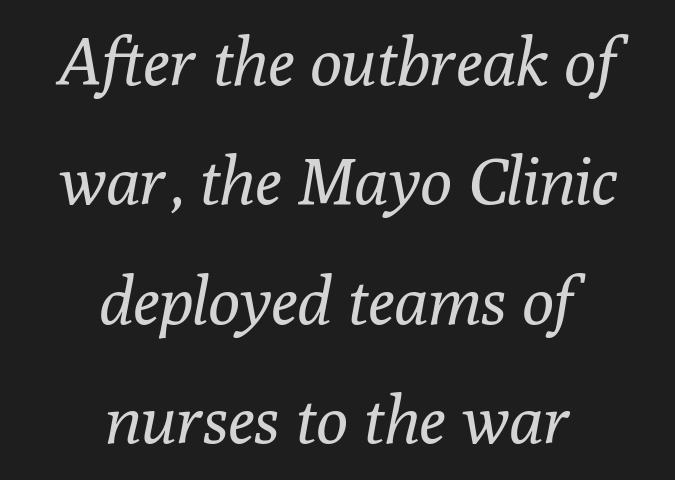
Rendered with sloped, italic letterforms. The typeface has the unassuming heft of standard copy or less. Teacher's note: observe the equal gaps on both sides — that is centered alignment. Are there feet on the stems? There are — it's a serif.
